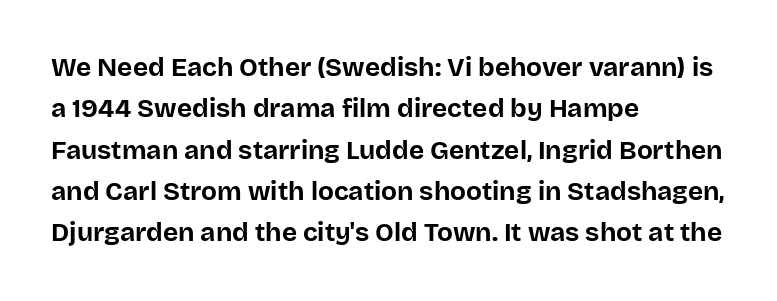
The image shows 26 px bold type, upright; set left-aligned, normal line spacing (1.59x), normal letter spacing, not underlined.
